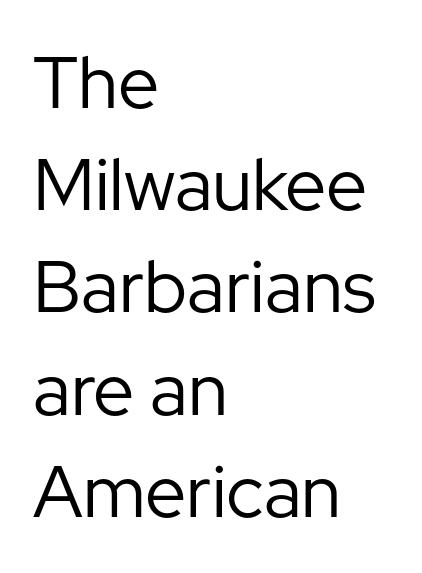
The image shows 73 px regular-weight sans-serif type, upright; set left-aligned, normal line spacing (1.4x), normal letter spacing, not underlined; low stroke contrast and a medium x-height.
